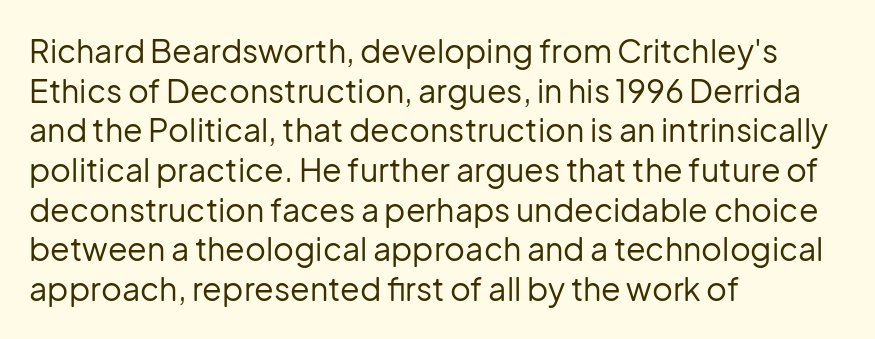
The image shows 32 px regular-weight sans-serif type, upright; set left-aligned, line spacing 1.24x, normal letter spacing, not underlined; low stroke contrast and a medium x-height.
